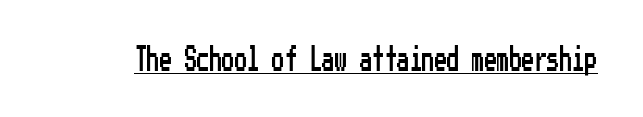
Q: Is the text italic (slanted)? A: No, it is upright.
Q: Is the text underlined? A: Yes.
Q: Is the spacing between letters normal or unusually wide? A: Normal.
